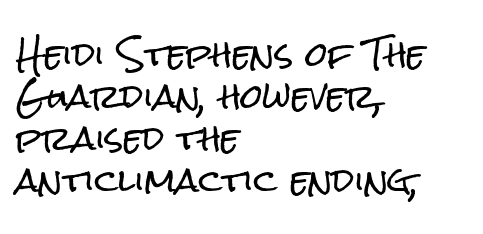
Q: Is the text italic (slanted)? A: No, it is upright.
Q: Is the typeface a serif or a sans-serif typeface? A: Sans-serif.
Q: Is the text underlined? A: No.
Q: How is the paragraph aligned? A: Left-aligned.
Q: Is the spacing between letters normal or unusually wide? A: Normal.
Q: Is the spacing between lines tight, normal or loose? A: Normal.
Q: Width (condensed, normal, or wide)? A: Condensed.
Q: Stroke contrast? A: Low.
Q: x-height? A: Medium.
Q: Monospaced? A: No.
